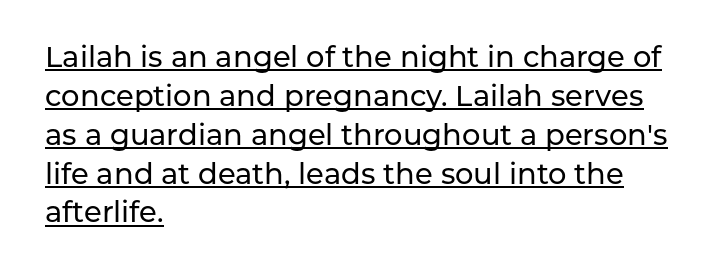
The image shows 29 px sans-serif type, upright; set left-aligned, normal line spacing (1.34x), normal letter spacing, underlined; low stroke contrast and a medium x-height.
